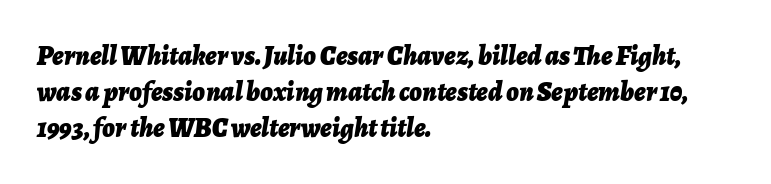
{"italic": "yes", "lean": "right", "slant_degrees": 7, "bold": "yes", "underline": "no", "align": "left", "line_spacing": "normal", "line_spacing_ratio": 1.33, "letter_spacing": "normal", "letter_spacing_em": 0.0, "glyph_px": 27}
